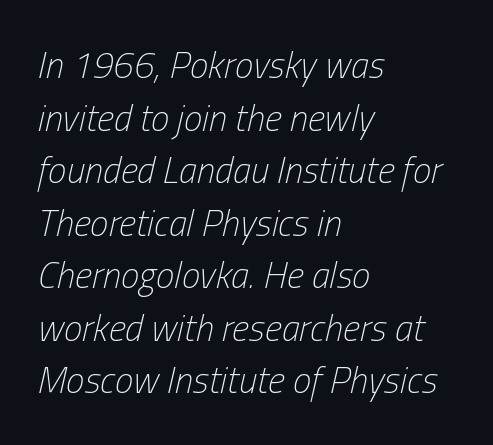
No extra tracking has been applied to these lines. Each line starts at the same left margin while the right side varies. The area under the type is left untouched. Character widths vary here, with narrow letters taking less room than wide ones. These lines were composed using italics.
